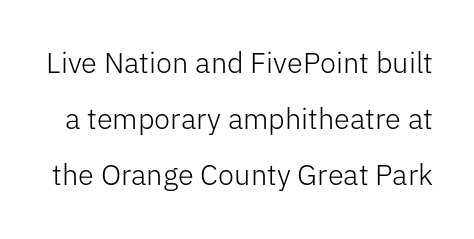
The image shows 29 px light sans-serif type, upright; set loose line spacing (1.93x), normal letter spacing, not underlined; low stroke contrast and a medium x-height.
